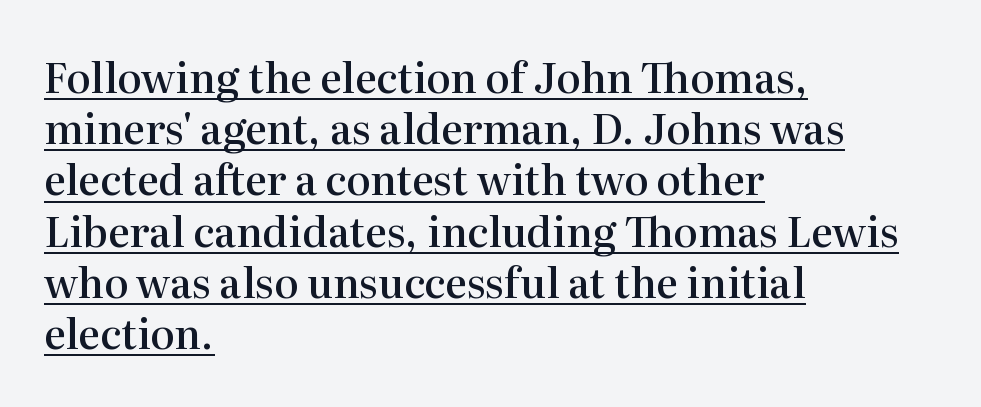
Q: Is the text bold? A: Semi-bold.
Q: Is the text italic (slanted)? A: No, it is upright.
Q: Is the typeface a serif or a sans-serif typeface? A: Serif.
Q: Is the text underlined? A: Yes.
Q: How is the paragraph aligned? A: Left-aligned.
Q: Is the spacing between letters normal or unusually wide? A: Normal.
Q: Is the spacing between lines tight, normal or loose? A: Normal.
Q: Width (condensed, normal, or wide)? A: Normal.
Q: Stroke contrast? A: High.
Q: x-height? A: Medium.
Q: Monospaced? A: No.
